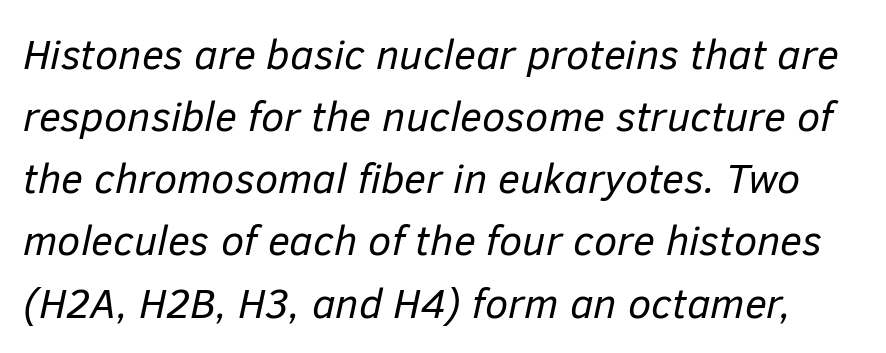
{"italic": "yes", "lean": "right", "slant_degrees": 12, "bold": "no", "weight": "regular", "width": "normal", "stroke_contrast": "low", "x_height": "medium", "monospaced": "no", "underline": "no", "line_spacing": "normal", "line_spacing_ratio": 1.48, "letter_spacing": "normal", "letter_spacing_em": 0.0, "glyph_px": 42}
